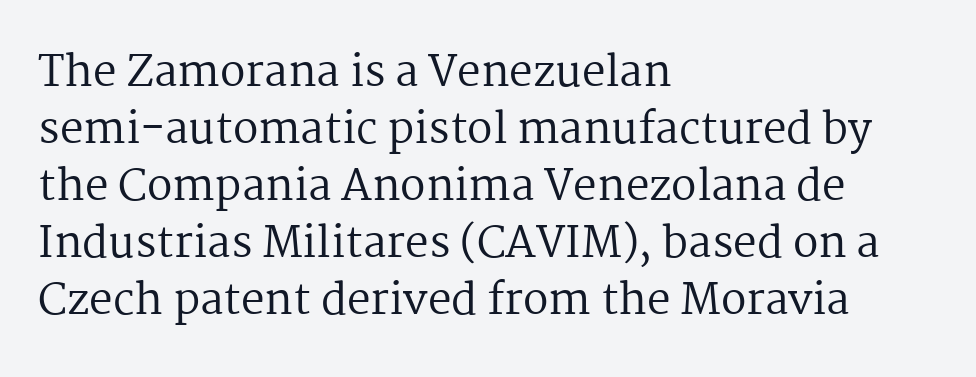
Q: Is the text bold? A: No.
Q: Is the text italic (slanted)? A: No, it is upright.
Q: Is the typeface a serif or a sans-serif typeface? A: Serif.
Q: Is the text underlined? A: No.
Q: How is the paragraph aligned? A: Left-aligned.
Q: Is the spacing between letters normal or unusually wide? A: Normal.
Q: Is the spacing between lines tight, normal or loose? A: Normal.
Q: Width (condensed, normal, or wide)? A: Normal.
Q: Stroke contrast? A: Medium.
Q: x-height? A: Medium.
Q: Monospaced? A: No.
